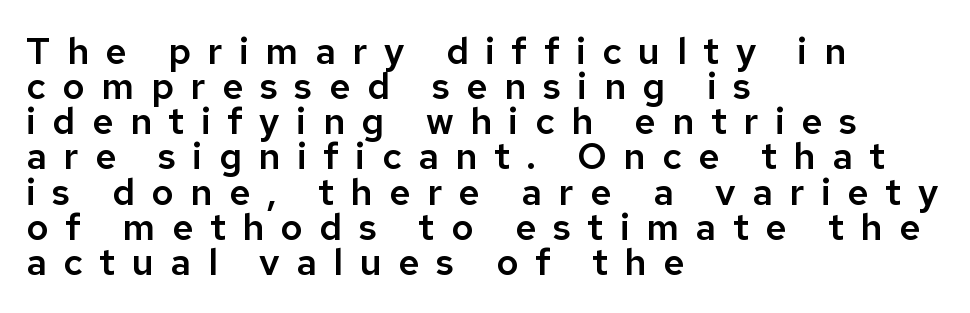
The image shows 37 px sans-serif type, upright; set left-aligned, tight line spacing (0.95x), unusually wide letter spacing (+0.45 em), not underlined; low stroke contrast and a medium x-height.
